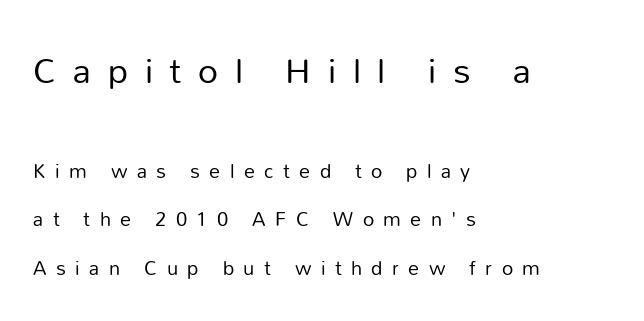
Q: Is the text bold? A: No.
Q: Is the text italic (slanted)? A: No, it is upright.
Q: Is the typeface a serif or a sans-serif typeface? A: Sans-serif.
Q: Is the text underlined? A: No.
Q: How is the paragraph aligned? A: Left-aligned.
Q: Is the spacing between letters normal or unusually wide? A: Unusually wide.
Q: Is the spacing between lines tight, normal or loose? A: Loose.
Q: Which block of text is set in a larger size, the first (top) or the second (bottom)? A: The first (top) one.
Q: Width (condensed, normal, or wide)? A: Normal.
Q: Stroke contrast? A: Low.
Q: x-height? A: Medium.
Q: Monospaced? A: No.
